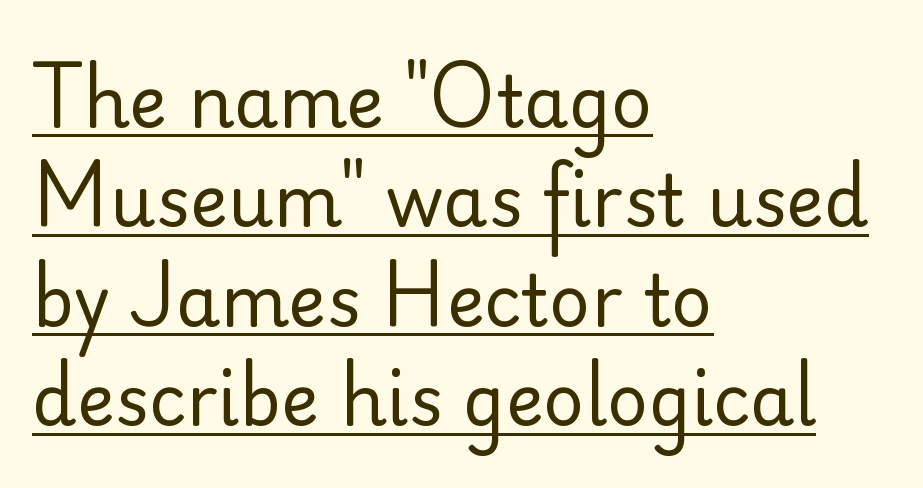
The image shows 71 px regular-weight sans-serif type, upright; set left-aligned, normal line spacing (1.4x), normal letter spacing, underlined; low stroke contrast and a small x-height.
